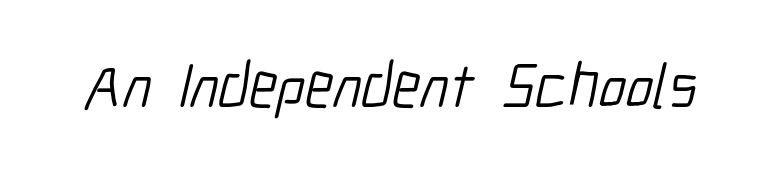
Q: Is the text bold? A: No.
Q: Is the typeface a serif or a sans-serif typeface? A: Sans-serif.
Q: Is the text underlined? A: No.
Q: Is the spacing between letters normal or unusually wide? A: Normal.
Q: Width (condensed, normal, or wide)? A: Condensed.
Q: Stroke contrast? A: Low.
Q: x-height? A: Medium.
Q: Monospaced? A: No.
